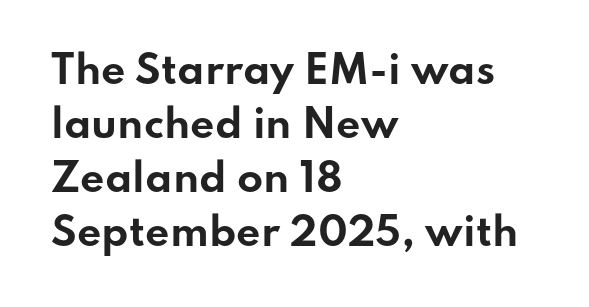
{"serif": "no", "italic": "no", "bold": "yes", "weight": "bold", "width": "wide", "stroke_contrast": "low", "x_height": "small", "monospaced": "no", "underline": "no", "align": "left", "line_spacing": "normal", "line_spacing_ratio": 1.42, "letter_spacing": "normal", "letter_spacing_em": 0.0, "glyph_px": 38}
